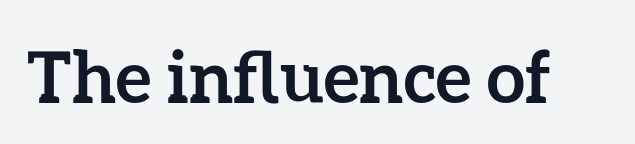
Q: Is the text bold? A: Yes.
Q: Is the text italic (slanted)? A: No, it is upright.
Q: Is the text underlined? A: No.
Q: Is the spacing between letters normal or unusually wide? A: Normal.
Q: Width (condensed, normal, or wide)? A: Normal.
Q: Stroke contrast? A: Low.
Q: x-height? A: Medium.
Q: Monospaced? A: No.
